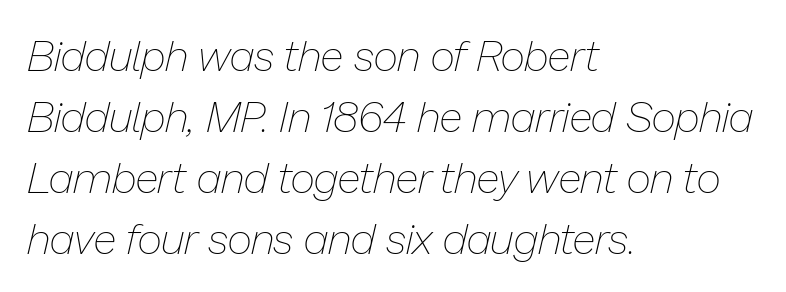
Q: Is the text bold? A: No.
Q: Is the text italic (slanted)? A: Yes, it leans right by about 13 degrees.
Q: Is the text underlined? A: No.
Q: How is the paragraph aligned? A: Left-aligned.
Q: Is the spacing between letters normal or unusually wide? A: Normal.
Q: Is the spacing between lines tight, normal or loose? A: Normal.
Q: Width (condensed, normal, or wide)? A: Normal.
Q: Stroke contrast? A: Low.
Q: x-height? A: Medium.
Q: Monospaced? A: No.
